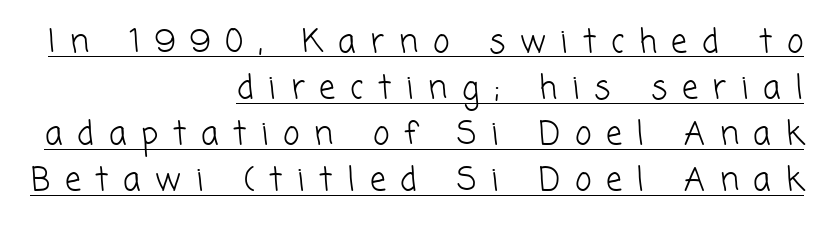
{"serif": "no", "bold": "no", "weight": "light", "width": "normal", "stroke_contrast": "low", "x_height": "medium", "monospaced": "no", "underline": "yes", "align": "right", "line_spacing": "normal", "line_spacing_ratio": 1.44, "letter_spacing": "wide", "letter_spacing_em": 0.46, "glyph_px": 32}
